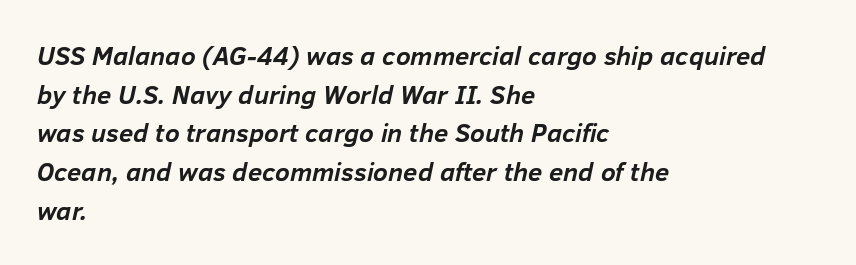
Q: Is the text bold? A: Yes.
Q: Is the text italic (slanted)? A: Yes, it leans right by about 12 degrees.
Q: Is the text underlined? A: No.
Q: How is the paragraph aligned? A: Left-aligned.
Q: Is the spacing between letters normal or unusually wide? A: Normal.
Q: Is the spacing between lines tight, normal or loose? A: Normal.
